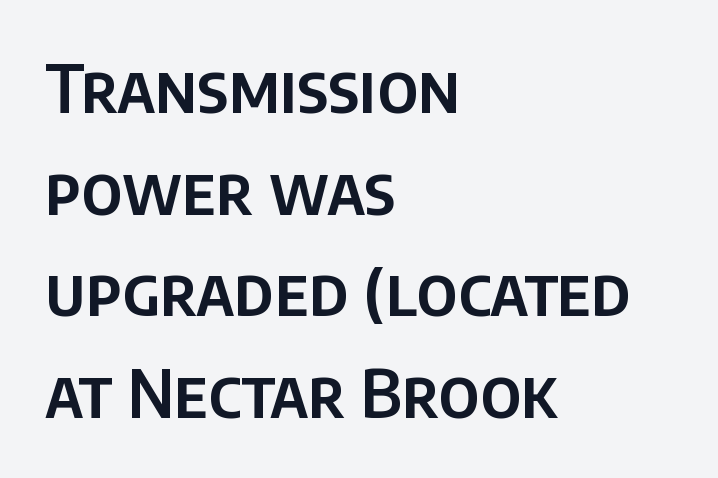
The image shows 66 px sans-serif type, upright; set left-aligned, normal line spacing (1.54x), normal letter spacing, not underlined; low stroke contrast and a large x-height.
